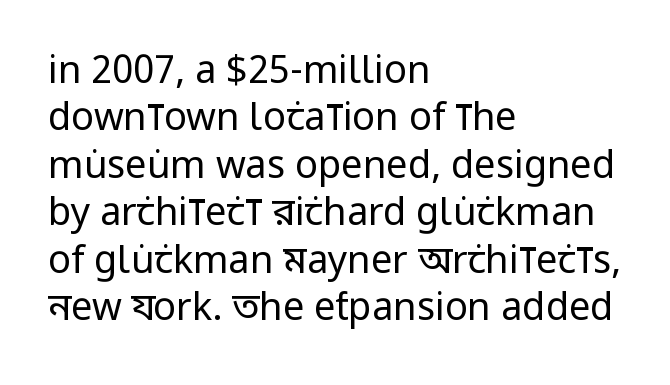
The strokes are not fattened; the text isn't bold. Beneath every word, the page is bare. Each letter keeps its own natural width here, so spacing adapts to shape. The vertical gap from one line to the next is medium. The specimen reads as upright at a glance.
